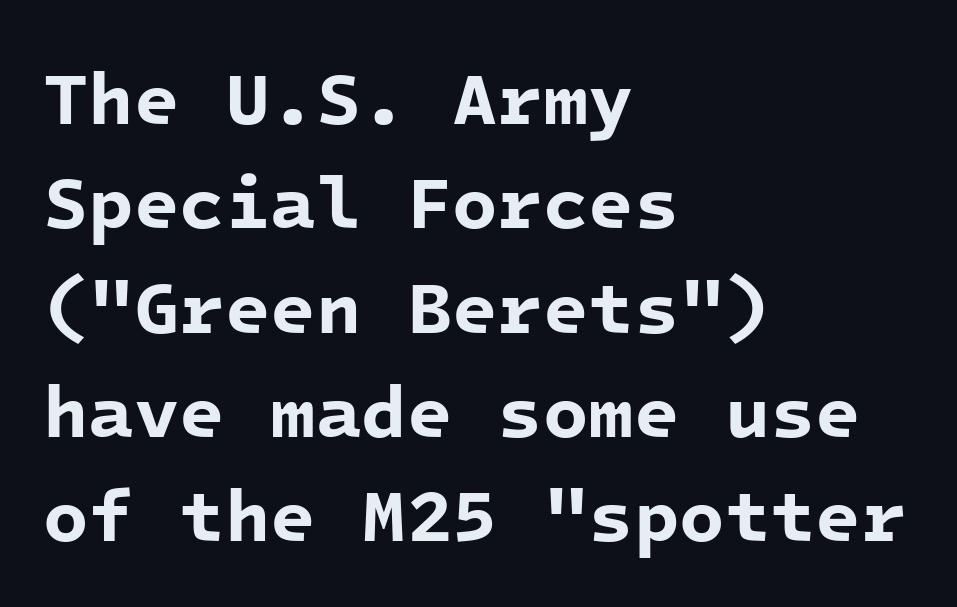
Q: Is the text bold? A: Yes.
Q: Is the typeface a serif or a sans-serif typeface? A: Sans-serif.
Q: Is the text underlined? A: No.
Q: How is the paragraph aligned? A: Left-aligned.
Q: Is the spacing between letters normal or unusually wide? A: Normal.
Q: Is the spacing between lines tight, normal or loose? A: Normal.
Q: Width (condensed, normal, or wide)? A: Normal.
Q: Stroke contrast? A: Low.
Q: x-height? A: Medium.
Q: Monospaced? A: Yes.
